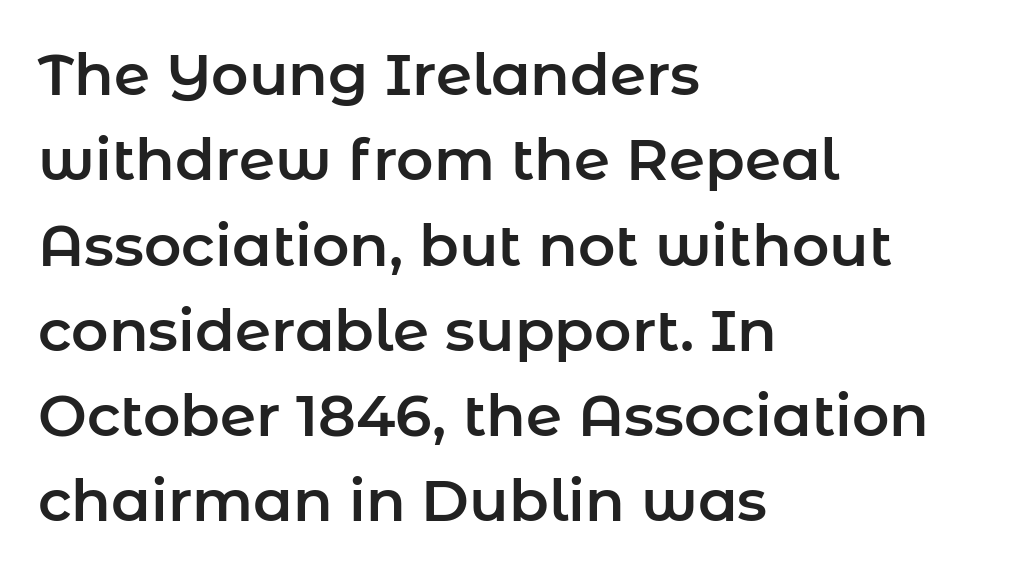
Q: Is the text italic (slanted)? A: No, it is upright.
Q: Is the typeface a serif or a sans-serif typeface? A: Sans-serif.
Q: Is the text underlined? A: No.
Q: How is the paragraph aligned? A: Left-aligned.
Q: Is the spacing between letters normal or unusually wide? A: Normal.
Q: Is the spacing between lines tight, normal or loose? A: Normal.
Q: Width (condensed, normal, or wide)? A: Normal.
Q: Stroke contrast? A: Low.
Q: x-height? A: Medium.
Q: Monospaced? A: No.
